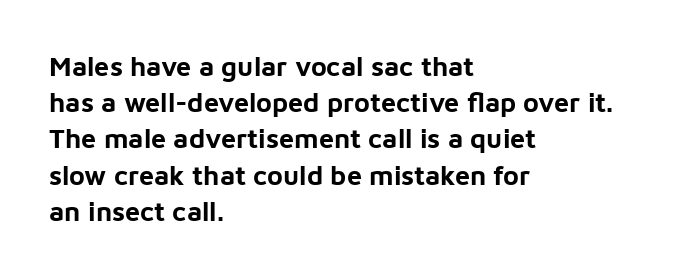
Does the weight exceed regular? Yes, all the way to bold. Inter-character spacing is left at the font's built-in metrics. If you drew a ruler down the left edge, every line would touch it. Only glyphs here, with clear space below each row. This sample keeps an unexceptional amount of space between lines.
